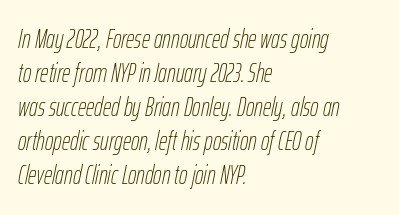
Summary of weight: not heavy and not bold. The gaps between neighbouring characters are ordinary and unremarkable. Lines of text with bare space underneath. The block of text has a typical density, with ordinary space between rows. Characters are canted at an angle relative to the baseline's perpendicular.
